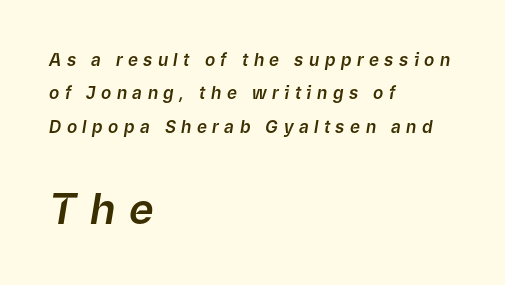
The image shows 42 px text type, italic (leaning right); set left-aligned, loose line spacing (1.97x), unusually wide letter spacing (+0.32 em), not underlined; the second (bottom) block is 2.47x larger; low stroke contrast and a medium x-height.
